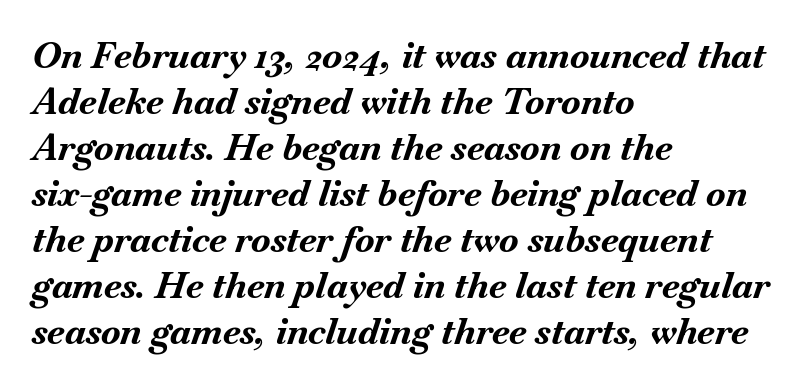
Q: Is the text bold? A: Yes.
Q: Is the text italic (slanted)? A: Yes, it leans right by about 18 degrees.
Q: Is the text underlined? A: No.
Q: How is the paragraph aligned? A: Left-aligned.
Q: Is the spacing between letters normal or unusually wide? A: Normal.
Q: Is the spacing between lines tight, normal or loose? A: Normal.
Q: Width (condensed, normal, or wide)? A: Normal.
Q: Stroke contrast? A: Medium.
Q: x-height? A: Small.
Q: Monospaced? A: No.
